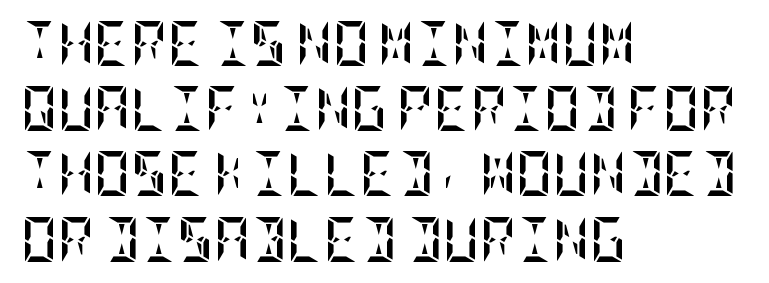
The image shows 45 px semibold, condensed type, upright; set left-aligned, normal line spacing (1.45x), normal letter spacing, not underlined; low stroke contrast and a large x-height.
